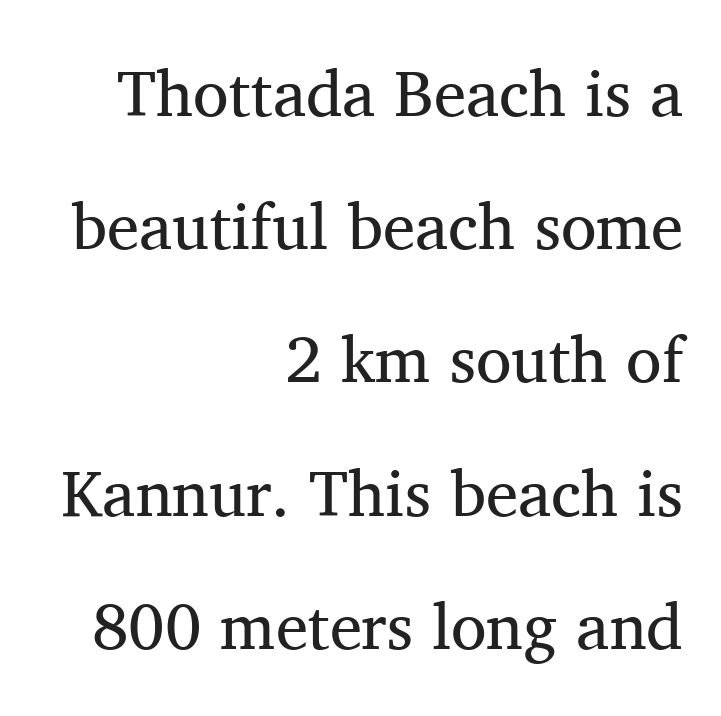
Q: Is the text bold? A: No.
Q: Is the text italic (slanted)? A: No, it is upright.
Q: Is the typeface a serif or a sans-serif typeface? A: Serif.
Q: Is the text underlined? A: No.
Q: How is the paragraph aligned? A: Right-aligned.
Q: Is the spacing between letters normal or unusually wide? A: Normal.
Q: Is the spacing between lines tight, normal or loose? A: Loose.
Q: Width (condensed, normal, or wide)? A: Normal.
Q: Stroke contrast? A: Medium.
Q: x-height? A: Medium.
Q: Monospaced? A: No.
